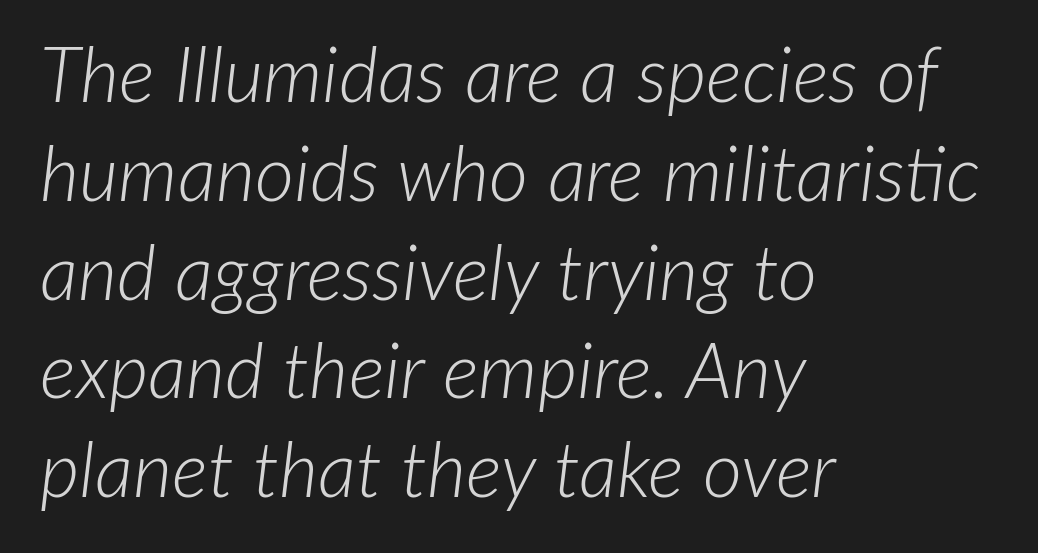
Q: Is the text bold? A: No.
Q: Is the text italic (slanted)? A: Yes, it leans right by about 7 degrees.
Q: Is the text underlined? A: No.
Q: How is the paragraph aligned? A: Left-aligned.
Q: Is the spacing between letters normal or unusually wide? A: Normal.
Q: Is the spacing between lines tight, normal or loose? A: Normal.
Q: Width (condensed, normal, or wide)? A: Normal.
Q: Stroke contrast? A: Low.
Q: x-height? A: Medium.
Q: Monospaced? A: No.
